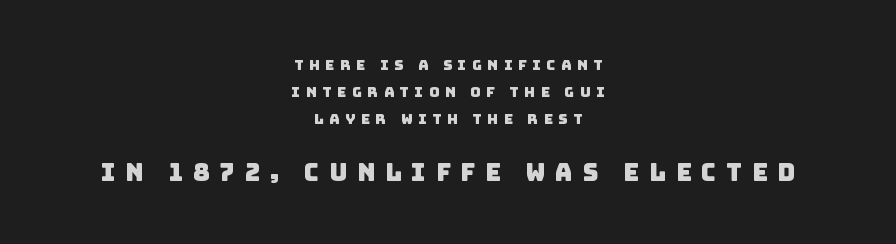
{"underline": "no", "align": "center", "line_spacing": "loose", "line_spacing_ratio": 1.94, "letter_spacing": "wide", "letter_spacing_em": 0.41, "larger_block": "second", "size_ratio": 1.71, "glyph_px": 24}
